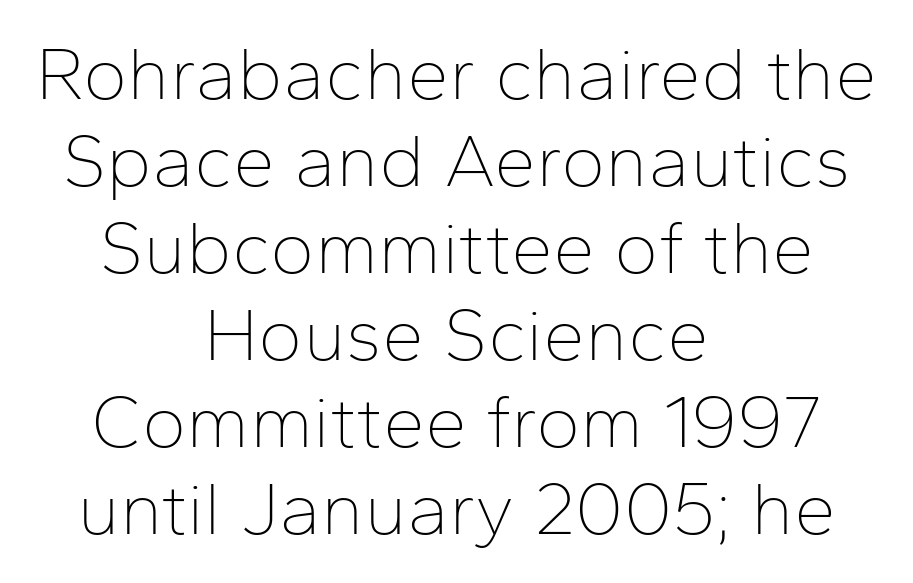
{"serif": "no", "italic": "no", "bold": "no", "weight": "thin", "width": "normal", "stroke_contrast": "low", "x_height": "medium", "monospaced": "no", "underline": "no", "align": "center", "line_spacing_ratio": 1.16, "letter_spacing": "normal", "letter_spacing_em": 0.0, "glyph_px": 75}
